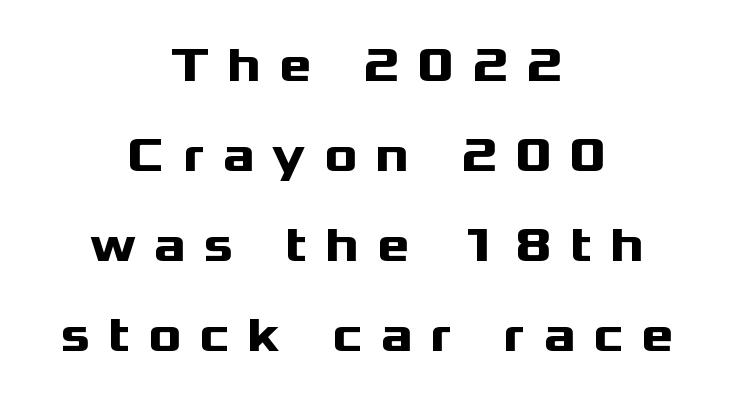
Q: Is the text bold? A: Yes.
Q: Is the text italic (slanted)? A: No, it is upright.
Q: Is the typeface a serif or a sans-serif typeface? A: Sans-serif.
Q: Is the text underlined? A: No.
Q: How is the paragraph aligned? A: Centered.
Q: Is the spacing between letters normal or unusually wide? A: Unusually wide.
Q: Width (condensed, normal, or wide)? A: Wide.
Q: Stroke contrast? A: Medium.
Q: x-height? A: Medium.
Q: Monospaced? A: No.
